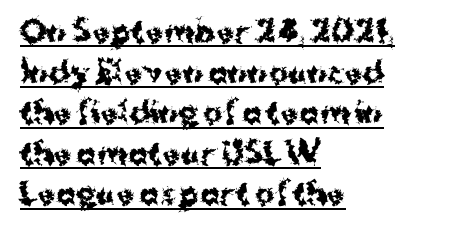
The image shows 29 px bold sans-serif type, upright; set left-aligned, normal line spacing (1.4x), normal letter spacing, underlined; medium stroke contrast and a medium x-height.
